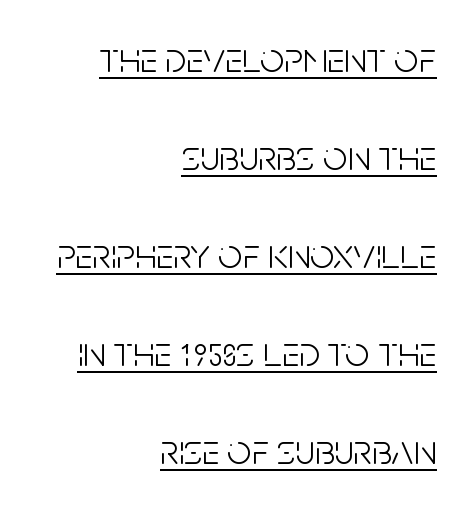
{"serif": "no", "italic": "no", "bold": "no", "weight": "light", "width": "condensed", "stroke_contrast": "low", "x_height": "large", "monospaced": "no", "underline": "yes", "align": "right", "line_spacing": "loose", "line_spacing_ratio": 2.28, "letter_spacing": "normal", "letter_spacing_em": 0.0, "glyph_px": 43}
